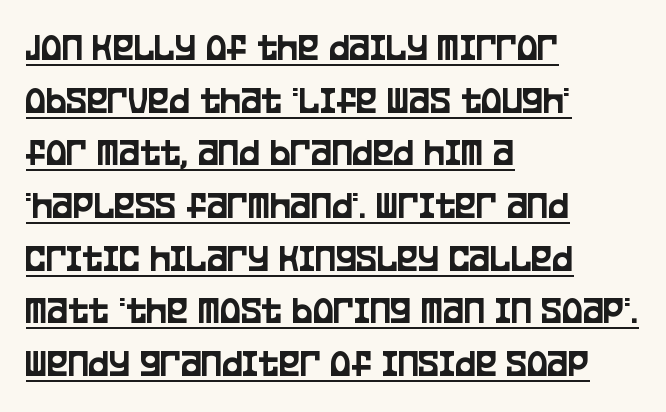
The image shows 39 px condensed sans-serif type, upright; set left-aligned, normal line spacing (1.35x), normal letter spacing, underlined; low stroke contrast and a large x-height.
